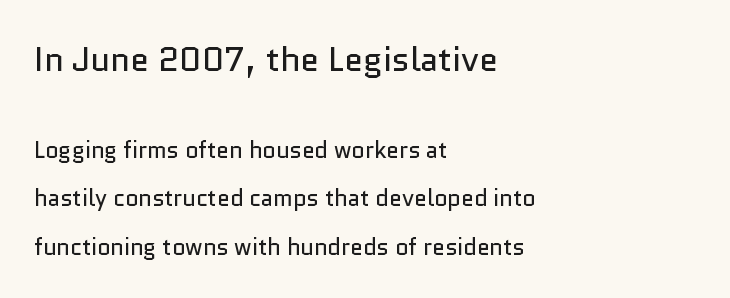
Q: Is the text bold? A: No.
Q: Is the text italic (slanted)? A: No, it is upright.
Q: Is the typeface a serif or a sans-serif typeface? A: Sans-serif.
Q: Is the text underlined? A: No.
Q: How is the paragraph aligned? A: Left-aligned.
Q: Is the spacing between letters normal or unusually wide? A: Normal.
Q: Is the spacing between lines tight, normal or loose? A: Loose.
Q: Which block of text is set in a larger size, the first (top) or the second (bottom)? A: The first (top) one.
Q: Width (condensed, normal, or wide)? A: Normal.
Q: Stroke contrast? A: Low.
Q: x-height? A: Medium.
Q: Monospaced? A: No.
